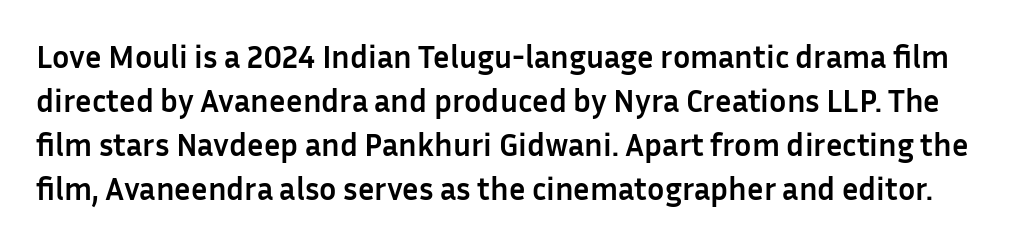
Q: Is the text bold? A: Yes.
Q: Is the text italic (slanted)? A: No, it is upright.
Q: Is the typeface a serif or a sans-serif typeface? A: Sans-serif.
Q: Is the text underlined? A: No.
Q: Is the spacing between letters normal or unusually wide? A: Normal.
Q: Is the spacing between lines tight, normal or loose? A: Normal.
Q: Width (condensed, normal, or wide)? A: Normal.
Q: Stroke contrast? A: Low.
Q: x-height? A: Medium.
Q: Monospaced? A: No.
